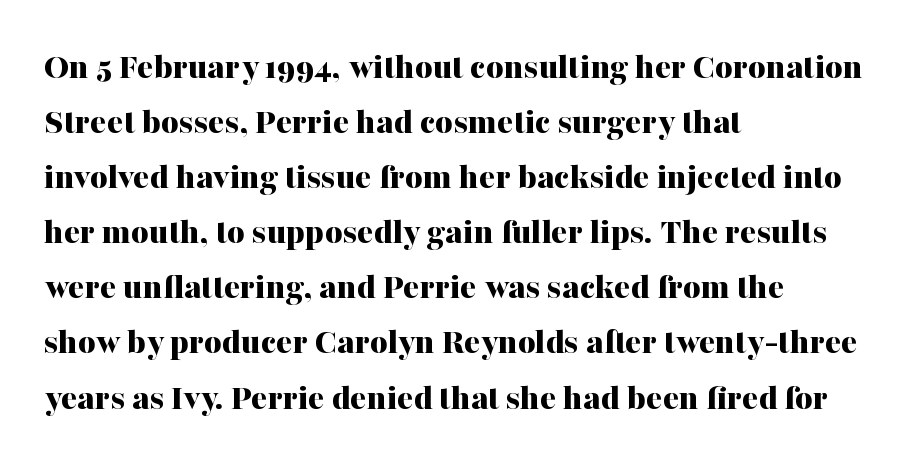
Q: Is the text bold? A: Yes.
Q: Is the text italic (slanted)? A: No, it is upright.
Q: Is the typeface a serif or a sans-serif typeface? A: Serif.
Q: Is the text underlined? A: No.
Q: How is the paragraph aligned? A: Left-aligned.
Q: Is the spacing between letters normal or unusually wide? A: Normal.
Q: Is the spacing between lines tight, normal or loose? A: Normal.
Q: Width (condensed, normal, or wide)? A: Normal.
Q: Stroke contrast? A: Medium.
Q: x-height? A: Medium.
Q: Monospaced? A: No.
